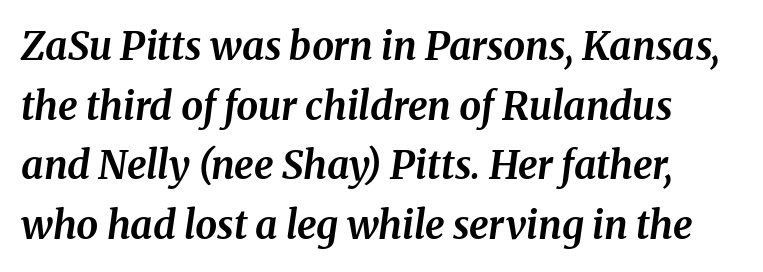
The passage shown is typed in a proportional face where columns would drift. Vertically, the passage feels balanced, rows spaced as you'd expect. An italicized treatment has been applied to the whole sample. I'd describe the lettering as bold — thick and assertive. The strip under each line holds only bare page. Inter-character spacing is left at the font's built-in metrics.
